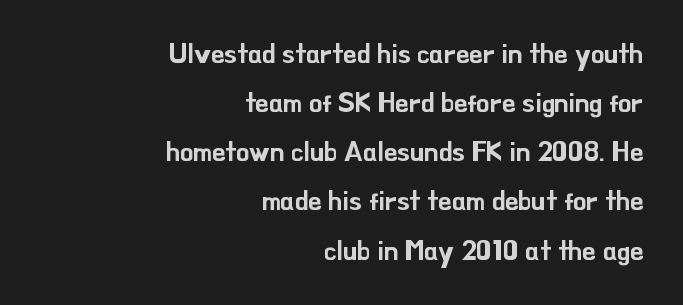
{"italic": "no", "underline": "no", "align": "right", "line_spacing_ratio": 1.82, "letter_spacing": "normal", "letter_spacing_em": 0.0, "glyph_px": 27}
